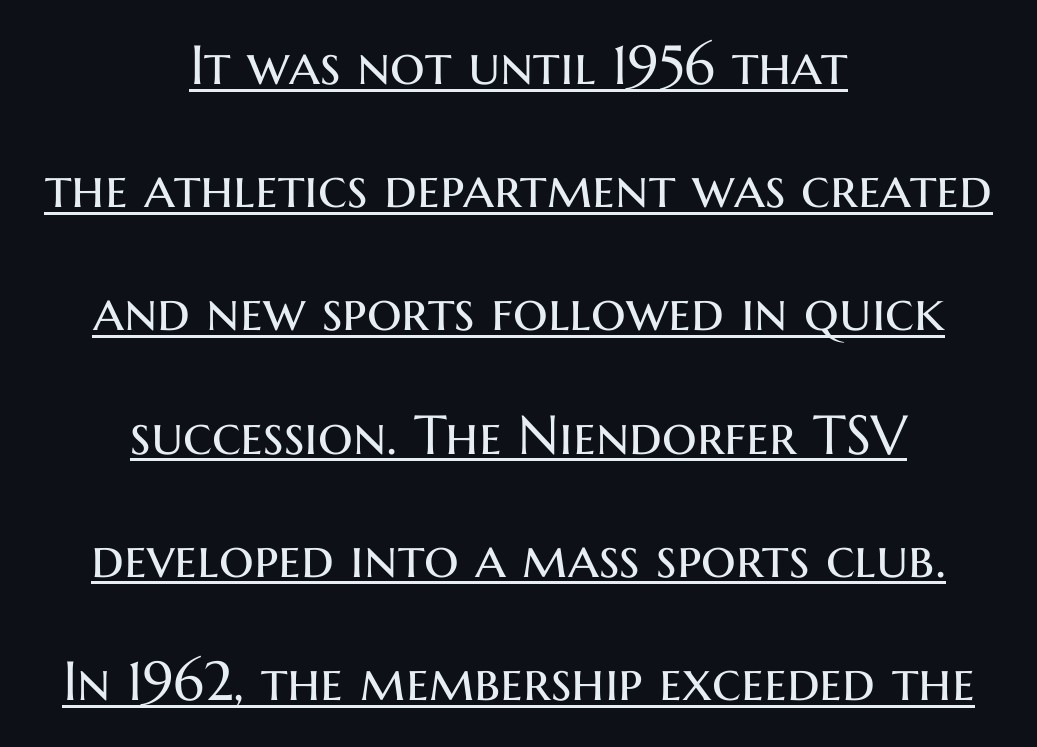
Notice how the passage keeps no hard edge, just a central spine. A continuous stroke trails under the words, as in a hyperlink. Leading is clearly above the norm, producing a sparse column. Words appear dense and cohesive because spacing is normal. The face used here is proportionally spaced, like ordinary book or web type.
